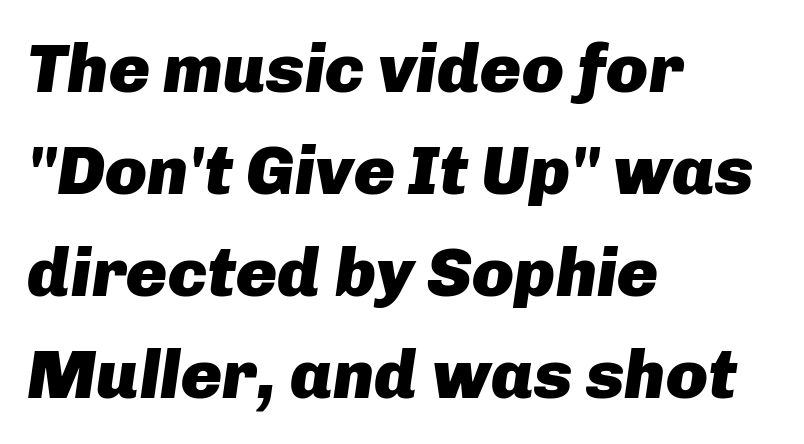
{"italic": "yes", "lean": "right", "slant_degrees": 8, "bold": "yes", "weight": "heavy", "width": "normal", "stroke_contrast": "low", "x_height": "medium", "monospaced": "no", "underline": "no", "align": "left", "line_spacing": "normal", "line_spacing_ratio": 1.48, "letter_spacing": "normal", "letter_spacing_em": 0.0, "glyph_px": 69}
